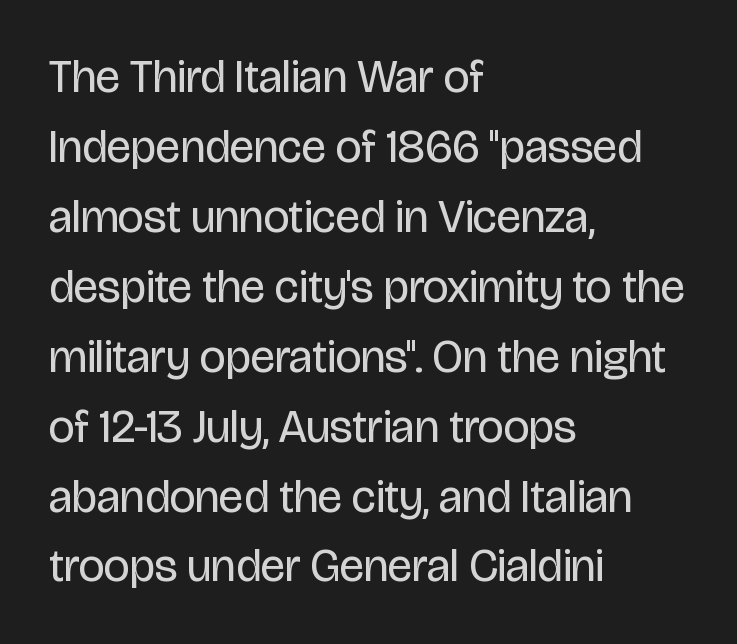
Q: Is the text bold? A: No.
Q: Is the text italic (slanted)? A: No, it is upright.
Q: Is the typeface a serif or a sans-serif typeface? A: Sans-serif.
Q: Is the text underlined? A: No.
Q: How is the paragraph aligned? A: Left-aligned.
Q: Is the spacing between letters normal or unusually wide? A: Normal.
Q: Is the spacing between lines tight, normal or loose? A: Normal.
Q: Width (condensed, normal, or wide)? A: Condensed.
Q: Stroke contrast? A: Low.
Q: x-height? A: Large.
Q: Monospaced? A: No.
